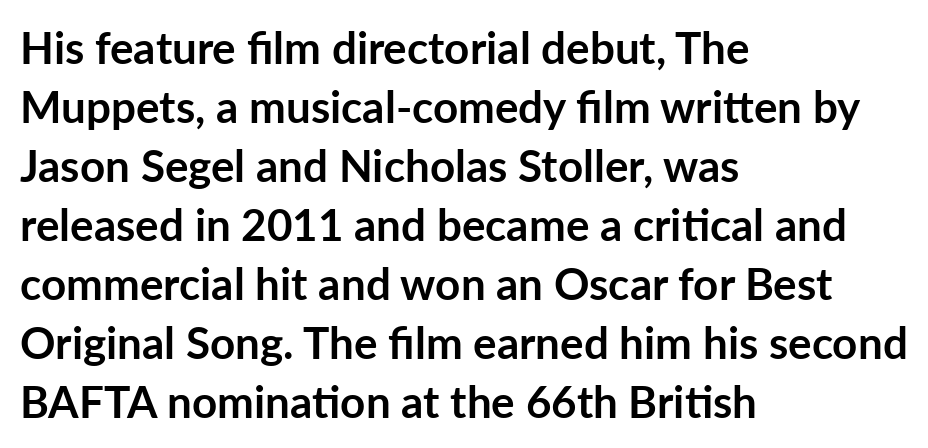
Vertically, the passage feels balanced, rows spaced as you'd expect. A classic flush-left, rag-right setting is used for this passage. Letter spacing: default. Quick note: not italic, upright. This sample has the flowing, uneven cadence of proportional lettering.
